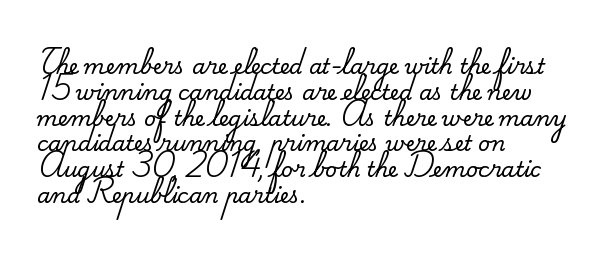
{"underline": "no", "align": "left", "line_spacing_ratio": 1.23, "letter_spacing": "normal", "letter_spacing_em": 0.0, "glyph_px": 21}
